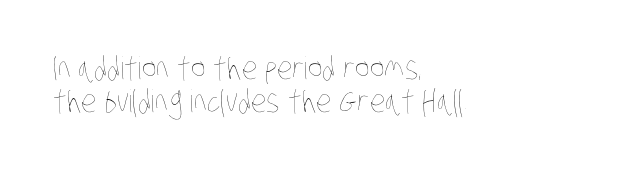
The image shows 31 px thin, condensed type; set left-aligned, tight line spacing (1.07x), normal letter spacing, not underlined; low stroke contrast and a large x-height.
